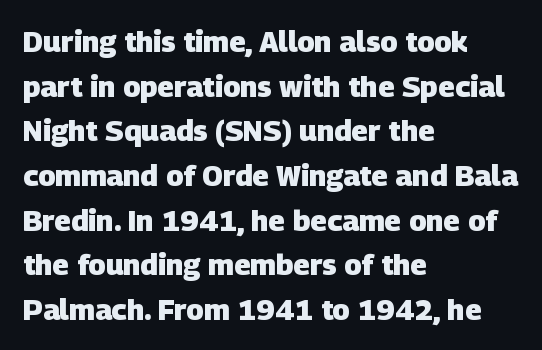
Q: Is the text bold? A: Yes.
Q: Is the typeface a serif or a sans-serif typeface? A: Sans-serif.
Q: Is the text underlined? A: No.
Q: How is the paragraph aligned? A: Left-aligned.
Q: Is the spacing between letters normal or unusually wide? A: Normal.
Q: Is the spacing between lines tight, normal or loose? A: Normal.
Q: Width (condensed, normal, or wide)? A: Normal.
Q: Stroke contrast? A: Low.
Q: x-height? A: Large.
Q: Monospaced? A: No.
